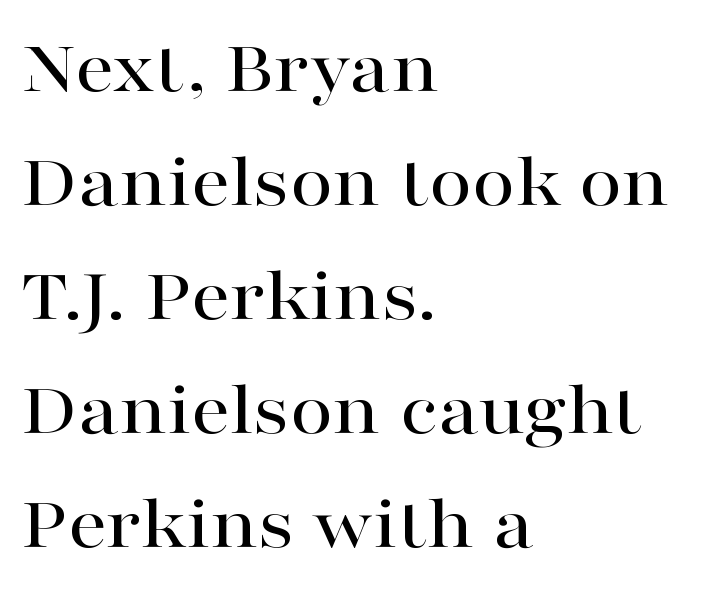
{"serif": "yes", "italic": "no", "width": "wide", "stroke_contrast": "high", "x_height": "medium", "monospaced": "no", "underline": "no", "align": "left", "line_spacing": "normal", "line_spacing_ratio": 1.46, "letter_spacing": "normal", "letter_spacing_em": 0.0, "glyph_px": 78}
